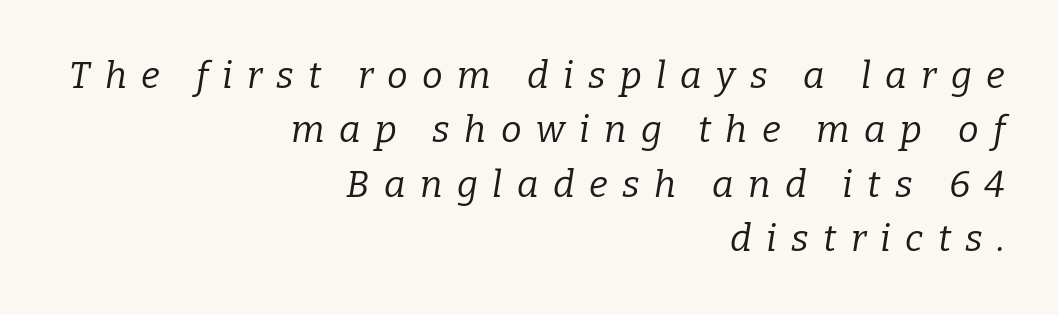
The image shows 37 px regular-weight serif type, italic (leaning right); set right-aligned, normal line spacing (1.47x), unusually wide letter spacing (+0.39 em), not underlined; low stroke contrast and a medium x-height.
